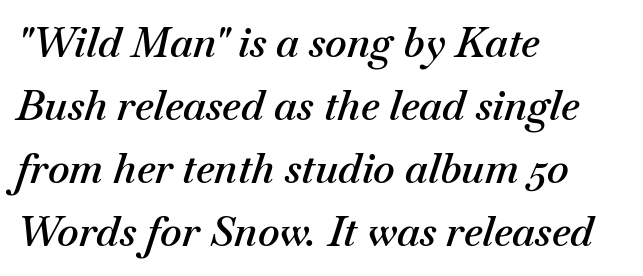
Slightly chunky letters — semibold, I'd say, not full bold. Spacing verdict: proportional, widths tailored to each character. What stands out about the letter spacing? Nothing — it is the standard amount. Each new line begins a customary step beneath the previous one. The lines are quadded left.
